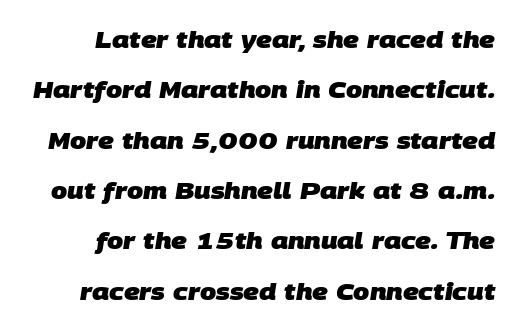
The image shows 23 px bold type; set loose line spacing (2.19x), normal letter spacing, not underlined.
